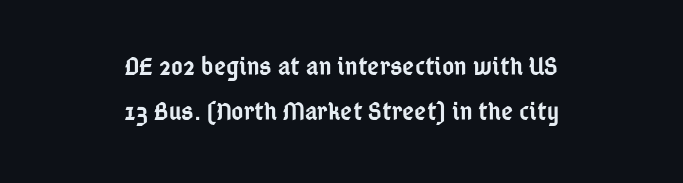
Between one letter and the next there's only the usual sliver of space. The space directly below the letters is spotless. It's the straight-up-and-down kind of type. One-word summary of the alignment: center. I'd describe the lettering as semibold — firm but not a full bold.
